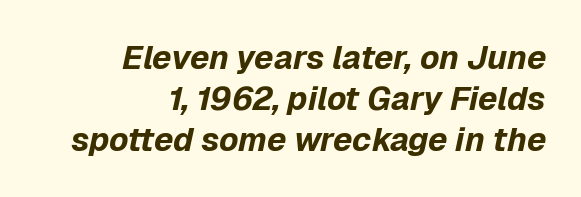
The typography opts for an oblique posture over an upright one. The glyphs are unaccompanied by any horizontal stroke below them. Varying glyph widths throughout — classic text-font behaviour. Successive baselines arrive at the customary interval.
